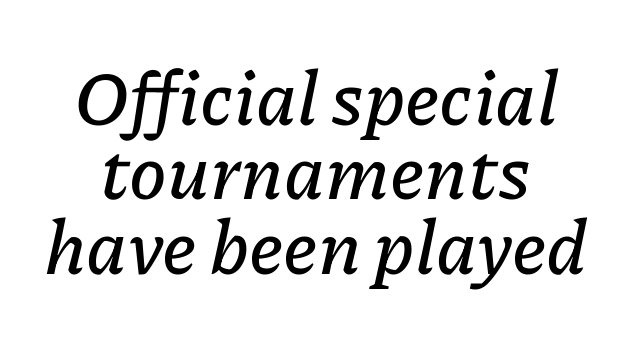
The image shows 76 px text type, italic (leaning right); set centered, tight line spacing (0.98x), normal letter spacing, not underlined; low stroke contrast and a medium x-height.
